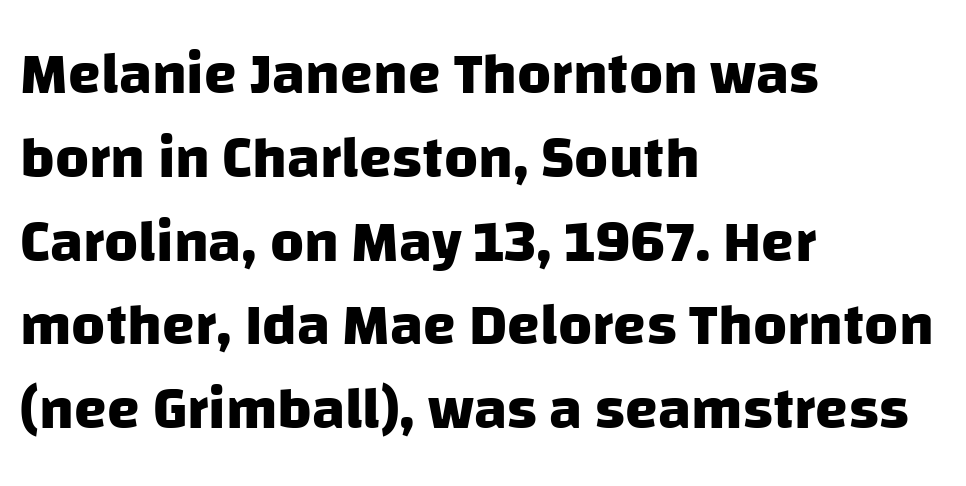
The image shows 59 px heavy sans-serif type; set left-aligned, normal line spacing (1.42x), normal letter spacing, not underlined; low stroke contrast and a large x-height.
